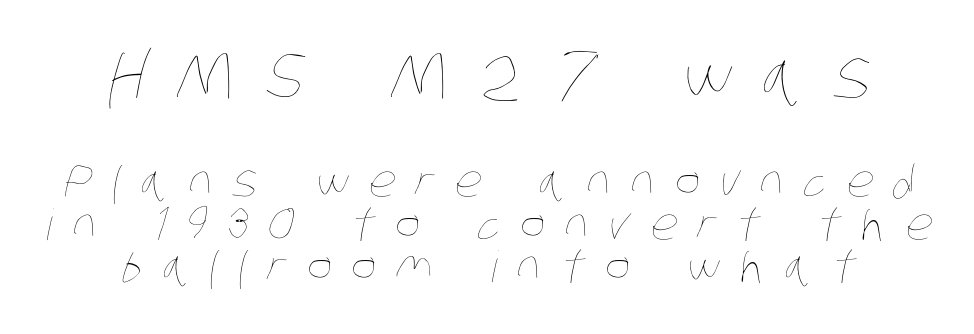
{"bold": "no", "weight": "thin", "width": "condensed", "stroke_contrast": "low", "x_height": "large", "monospaced": "no", "underline": "no", "line_spacing": "tight", "line_spacing_ratio": 0.99, "letter_spacing": "wide", "letter_spacing_em": 0.46, "larger_block": "first", "size_ratio": 1.51, "glyph_px": 65}
